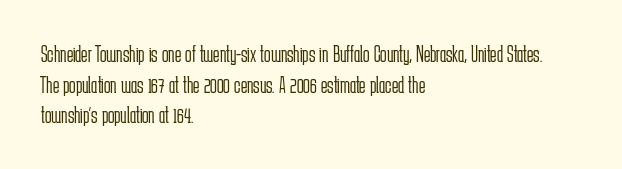
Is the type heavy? It reads as light-to-regular instead. Leftover space on each line is placed entirely after the last word. Characters follow at the spacing the type designer built in. The passage shown stacks its lines at a standard gap.
